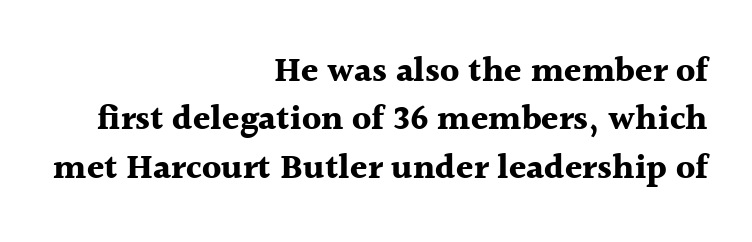
Q: Is the text bold? A: Yes.
Q: Is the text italic (slanted)? A: No, it is upright.
Q: Is the typeface a serif or a sans-serif typeface? A: Serif.
Q: Is the text underlined? A: No.
Q: How is the paragraph aligned? A: Right-aligned.
Q: Is the spacing between letters normal or unusually wide? A: Normal.
Q: Is the spacing between lines tight, normal or loose? A: Normal.
Q: Width (condensed, normal, or wide)? A: Normal.
Q: x-height? A: Medium.
Q: Monospaced? A: No.
